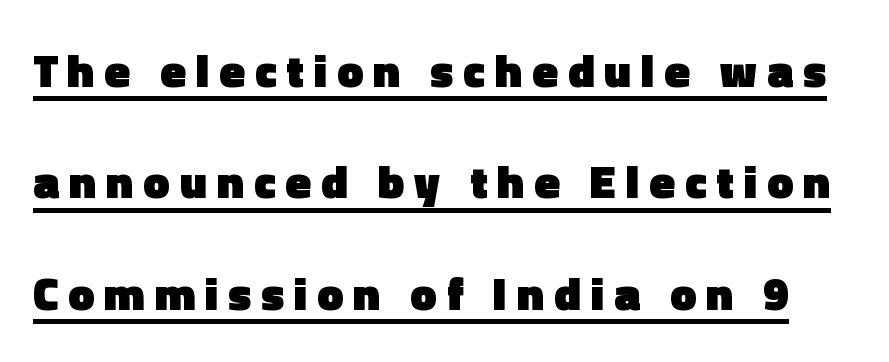
A continuous stroke trails under the words, as in a hyperlink. The type family on display is of the sans-serif kind. A roman cut, with each character standing at attention. The rendering uses natural spacing where letterforms have individual widths.
